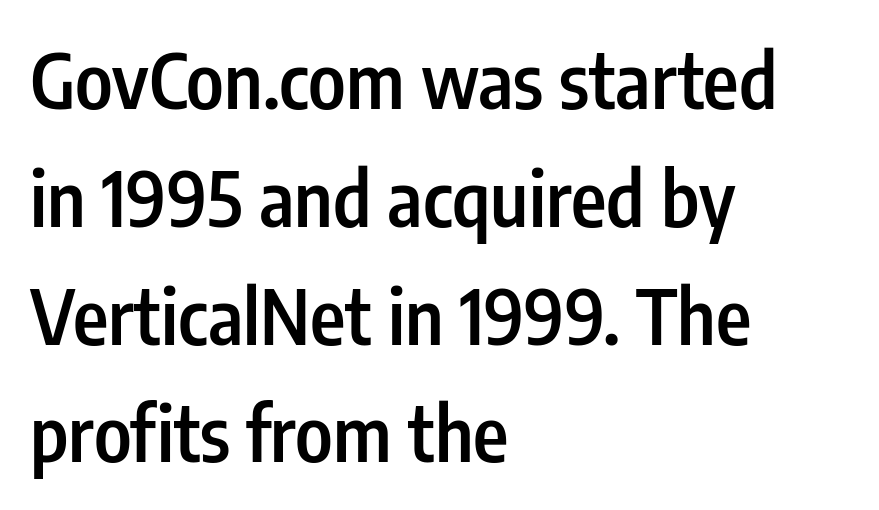
Here the designer chose a conventional face with non-uniform glyph widths. Horizontal bands of white between lines are of average thickness. The passage shown is semibold, sitting just below true bold. The horizontal fit of the characters is conventional and even. These lines were composed using upright roman letters.
